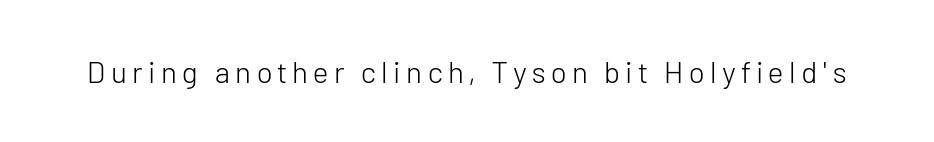
{"serif": "no", "italic": "no", "bold": "no", "weight": "light", "width": "normal", "stroke_contrast": "low", "x_height": "medium", "monospaced": "no", "underline": "no", "glyph_px": 30}
